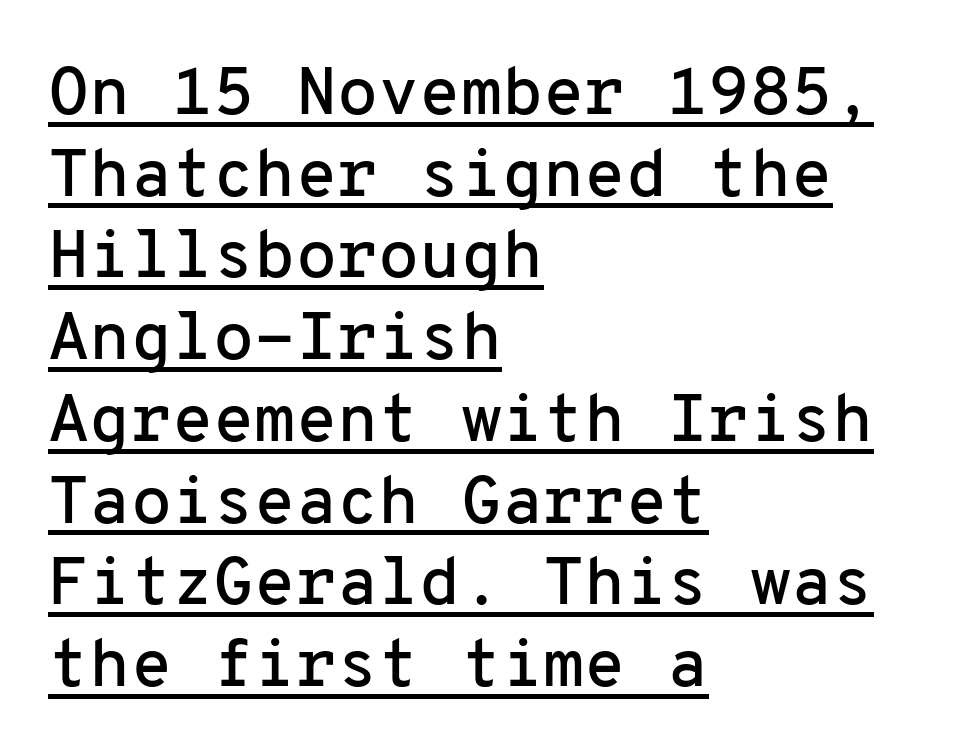
The image shows 67 px sans-serif type, upright, monospaced; set left-aligned, line spacing 1.22x, normal letter spacing, underlined; low stroke contrast and a medium x-height.
